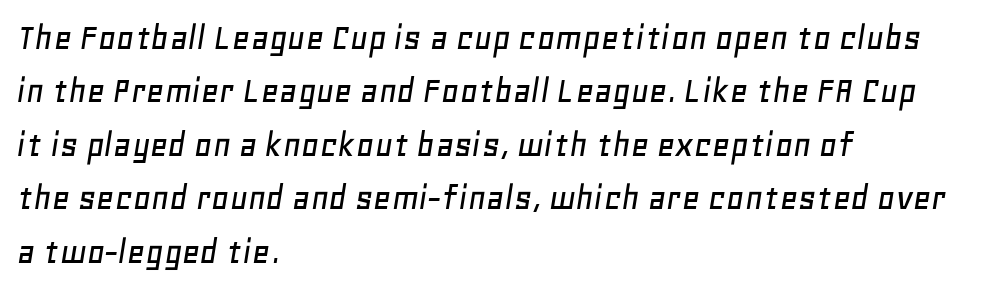
Varying glyph widths throughout — classic text-font behaviour. Is the block centered? No — it sits flush against the left margin. Is there much room between lines? A standard amount, neither cramped nor airy. The specimen omits any rule beneath the text block's lines. The passage shown leans; its letterforms are oblique.
